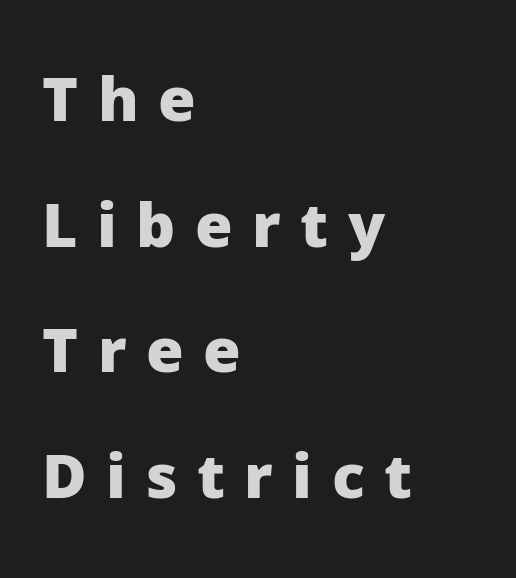
The image shows 61 px heavy sans-serif type, upright; set left-aligned, loose line spacing (2.06x), unusually wide letter spacing (+0.32 em), not underlined; low stroke contrast and a medium x-height.
